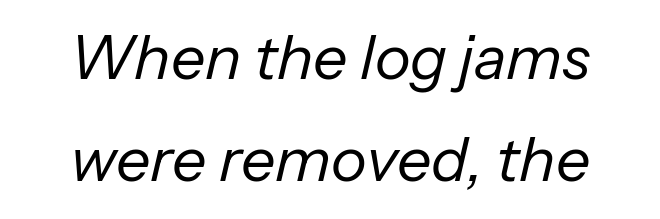
A centered setting, common on invitations and titles, is used for this passage. Is the stroke heavy? The answer is a plain regular-or-lighter. Each letter keeps its own natural width here, so spacing adapts to shape. The space between consecutive lines is moderate. No word sits above an underline.
